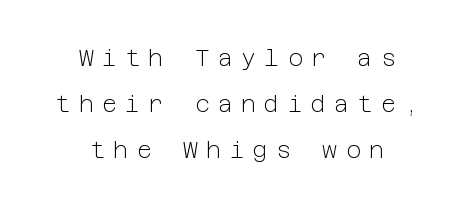
Ordinary non-slanted type is in use. Think standard paragraph weight, or any step lighter than that. Letter spacing: wide. The leading is generous, giving the passage an open texture. Caption: multi-line text, centered on the measure.
